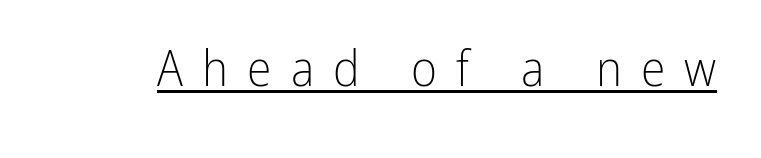
Q: Is the text bold? A: No.
Q: Is the text italic (slanted)? A: No, it is upright.
Q: Is the typeface a serif or a sans-serif typeface? A: Sans-serif.
Q: Is the text underlined? A: Yes.
Q: Is the spacing between letters normal or unusually wide? A: Unusually wide.
Q: Width (condensed, normal, or wide)? A: Condensed.
Q: Stroke contrast? A: Low.
Q: x-height? A: Medium.
Q: Monospaced? A: No.
